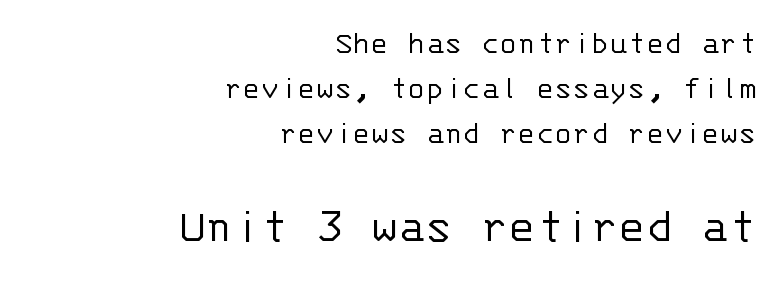
Stroke terminals: plain, sans-serif. Stems and bowls with no extra thickness — not bold. Vertically, the passage feels balanced, rows spaced as you'd expect. Nobody touched the tracking dial on this one.
